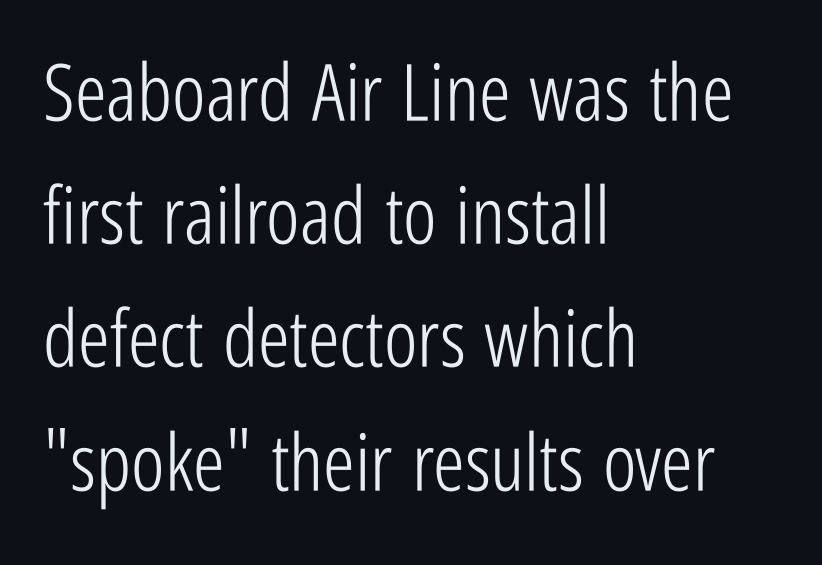
If you measured baseline to baseline, you'd find a middling distance. Characters follow at the spacing the type designer built in. Bold? No — there's no thickening of the strokes. This sample uses a sans-serif face. This sample has the flowing, uneven cadence of proportional lettering. Italic? Not at all — the glyphs are vertical.
